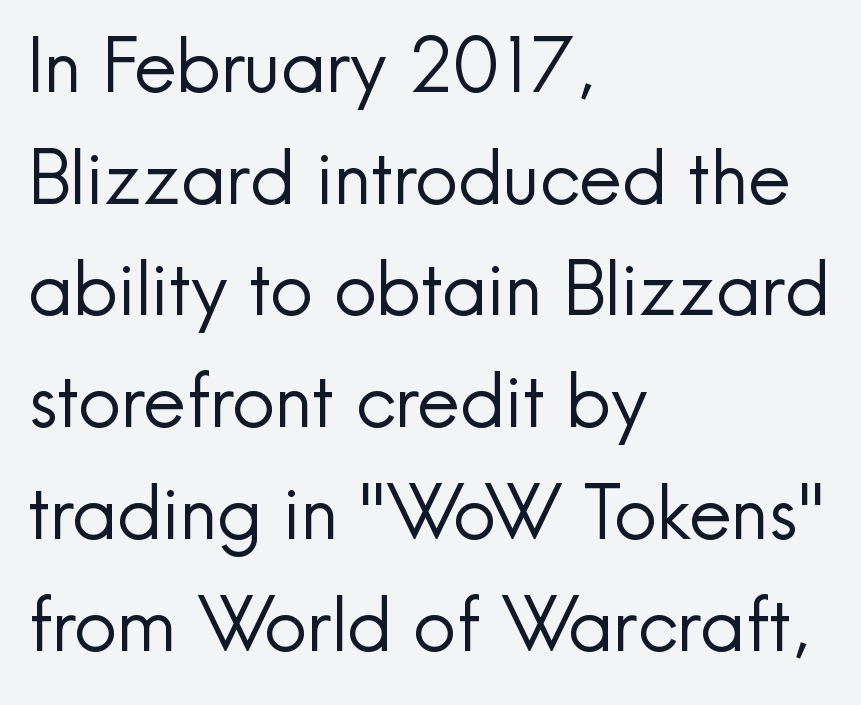
Letter spacing: default. Words float on clear page, feet unadorned. Each letter keeps its own natural width here, so spacing adapts to shape. Posture: upright roman. Is this a sans? Yes — the strokes have no serifs. Is the type heavy? It reads as light-to-regular instead.
